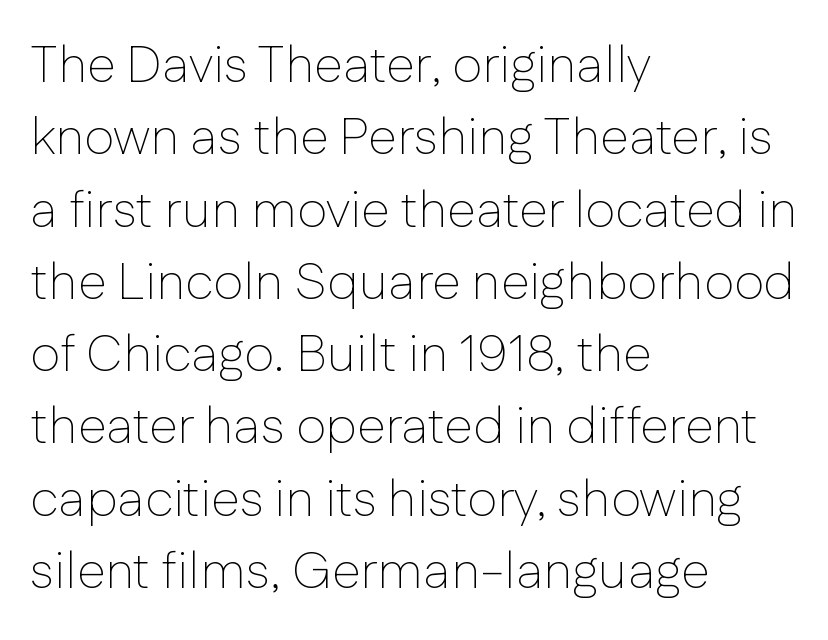
The image shows 52 px thin sans-serif type, upright; set left-aligned, normal line spacing (1.39x), normal letter spacing, not underlined; low stroke contrast and a medium x-height.
